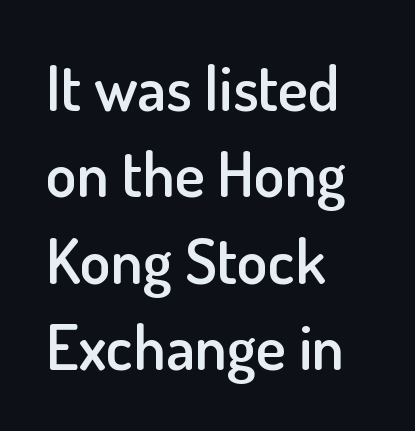
Nope, no serifs anywhere on these letters. The letters sit at their default tracking, neither squeezed nor spread. No word sits above an underline. Varying glyph widths throughout — classic text-font behaviour.
